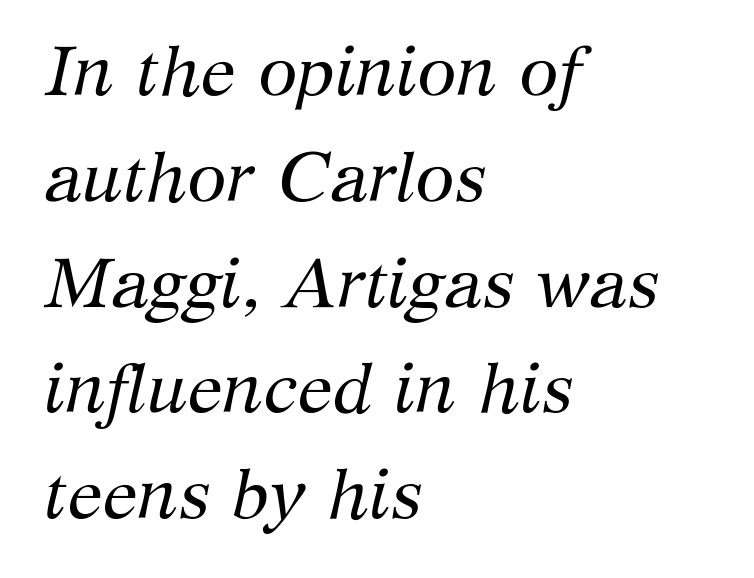
Inter-character spacing is left at the font's built-in metrics. Weight class: somewhere from thin through regular. Evenly set lines give the paragraph a standard silhouette. Type style note: has serifs. The specimen reads as italic at a glance.
